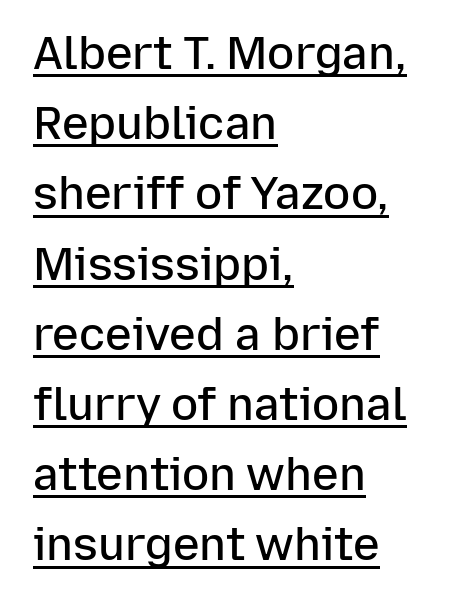
The tracking reads as untouched default to a designer's eye. The type family on display is of the sans-serif kind. A typesetter would mark this as roman, not italic. Emphasis is given by a line drawn under the lettering. This block has exactly the height ordinary leading produces. All the whitespace from short lines collects on the right.
